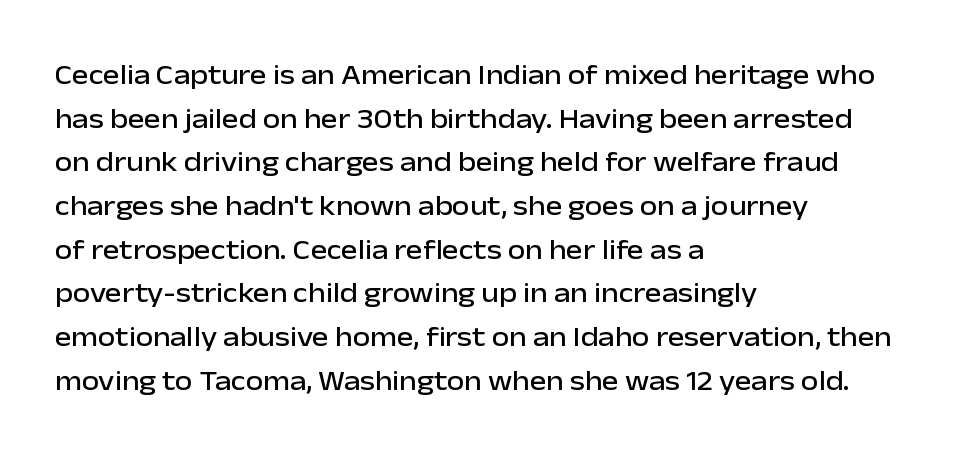
Unmarked baselines from the first word to the last. Honestly, the row spacing looks completely unremarkable. Notice how the passage keeps a crisp vertical edge on the left only. The horizontal fit of the characters is conventional and even. No italicization has been applied; the sample stays upright.
